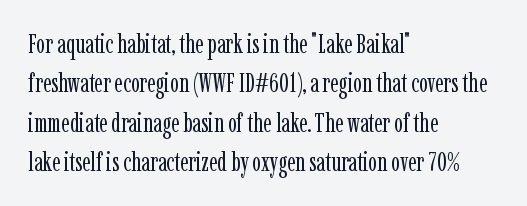
A typesetter would mark this as roman, not italic. Does the leading feel generous? No, just average. The typesetter chose a ragged-right arrangement here. The gaps between neighbouring characters are ordinary and unremarkable. Is this a heavy cut? Hardly; it is regular or lighter. The space directly below the letters is spotless.
